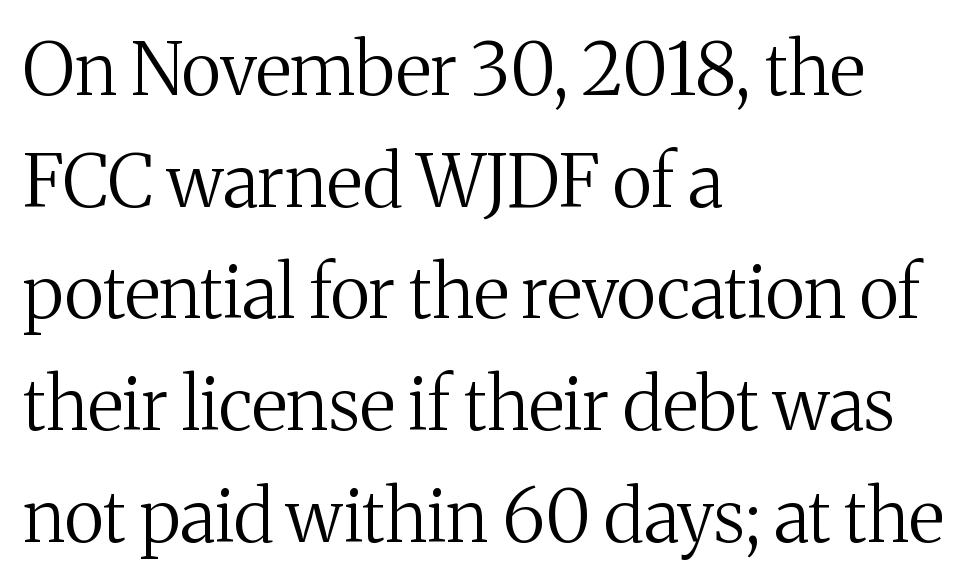
Is this a sans? No — the strokes have serifs. Is this a fixed-width face? No — the glyphs have proportional, varying widths. It's the straight-up-and-down kind of type. Plain, unruled lines of type. Students, observe: this is what conventionally led text looks like. Tracking here is standard; glyphs follow each other at the usual distance.
